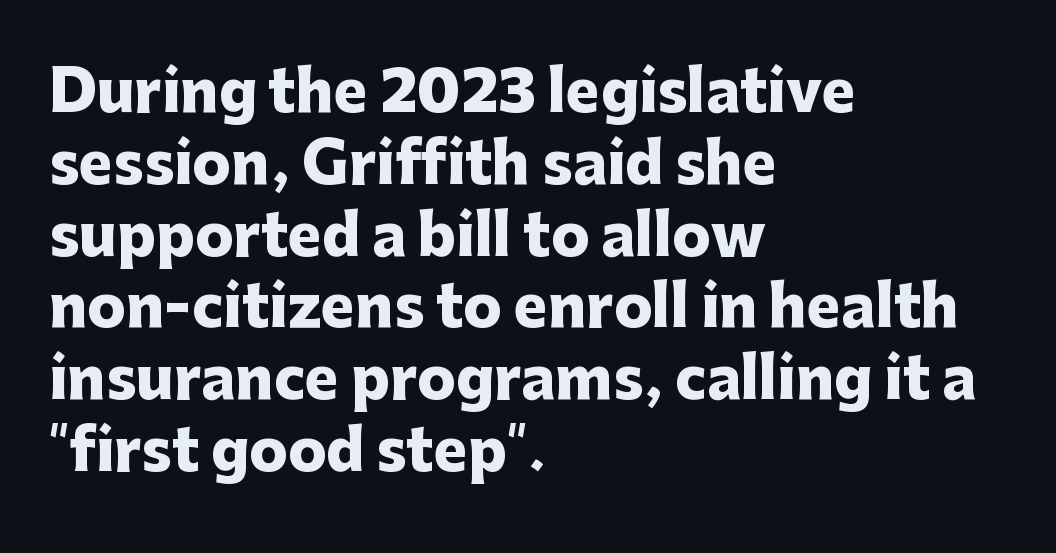
The image shows 57 px heavy sans-serif type, upright; set left-aligned, normal line spacing (1.26x), normal letter spacing, not underlined; low stroke contrast and a medium x-height.
